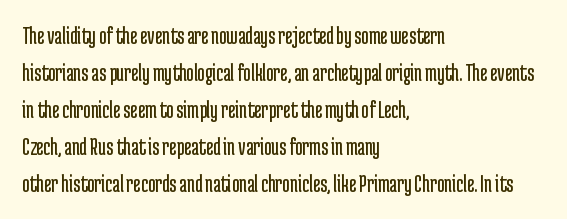
{"italic": "no", "bold": "no", "underline": "no", "align": "left", "line_spacing": "normal", "line_spacing_ratio": 1.48, "letter_spacing": "normal", "letter_spacing_em": 0.0, "glyph_px": 25}
